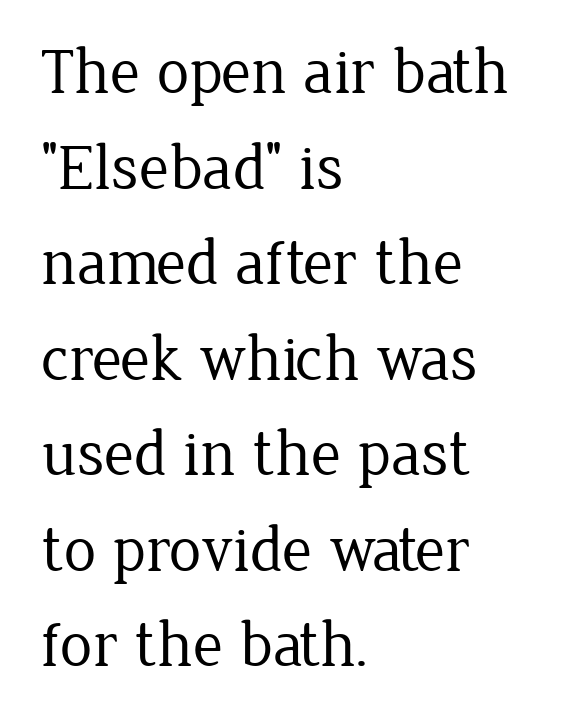
The image shows 65 px regular-weight serif type, upright; set left-aligned, normal line spacing (1.47x), normal letter spacing, not underlined; low stroke contrast and a medium x-height.
